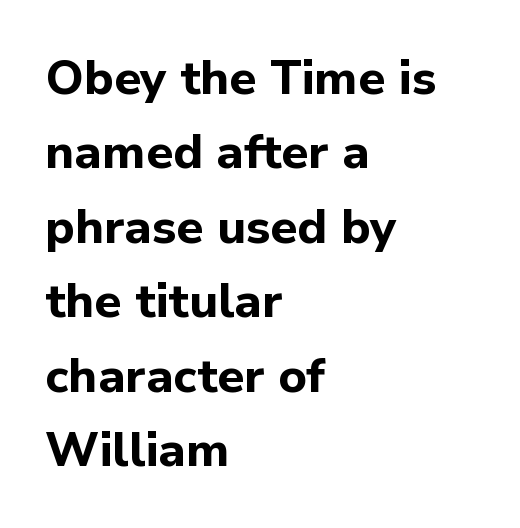
The image shows 48 px bold sans-serif type, upright; set left-aligned, normal line spacing (1.55x), normal letter spacing, not underlined; low stroke contrast and a medium x-height.
